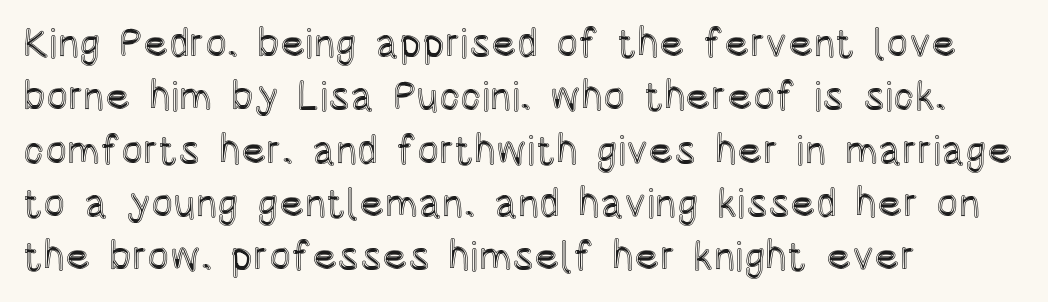
The image shows 41 px condensed type, upright; set left-aligned, normal line spacing (1.3x), normal letter spacing, not underlined; a large x-height.
